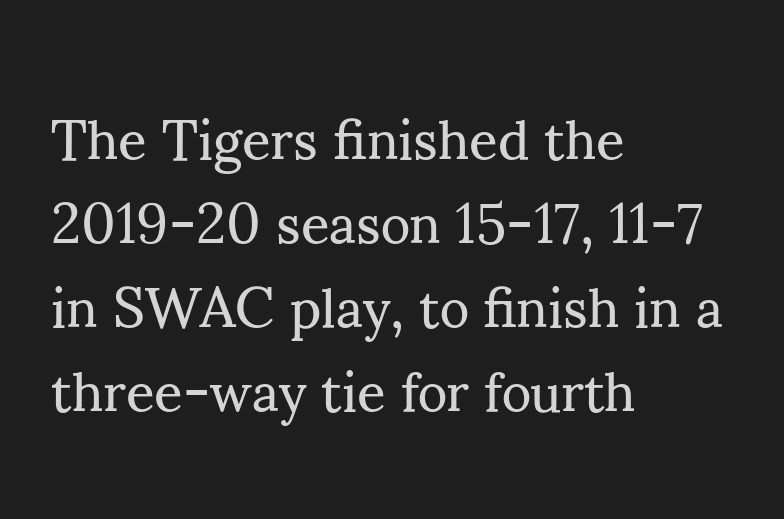
The image shows 56 px regular-weight serif type, upright; set left-aligned, normal line spacing (1.5x), normal letter spacing, not underlined; medium stroke contrast and a small x-height.
